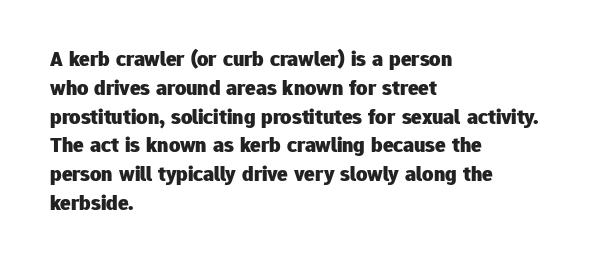
Q: Is the text bold? A: Yes.
Q: Is the text italic (slanted)? A: No, it is upright.
Q: Is the text underlined? A: No.
Q: How is the paragraph aligned? A: Left-aligned.
Q: Is the spacing between letters normal or unusually wide? A: Normal.
Q: Is the spacing between lines tight, normal or loose? A: Normal.
